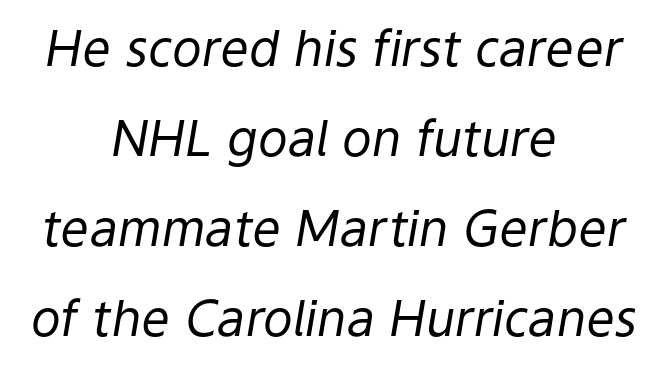
Q: Is the text bold? A: No.
Q: Is the text italic (slanted)? A: Yes, it leans right by about 9 degrees.
Q: Is the text underlined? A: No.
Q: How is the paragraph aligned? A: Centered.
Q: Is the spacing between letters normal or unusually wide? A: Normal.
Q: Width (condensed, normal, or wide)? A: Normal.
Q: Stroke contrast? A: Low.
Q: x-height? A: Medium.
Q: Monospaced? A: No.
